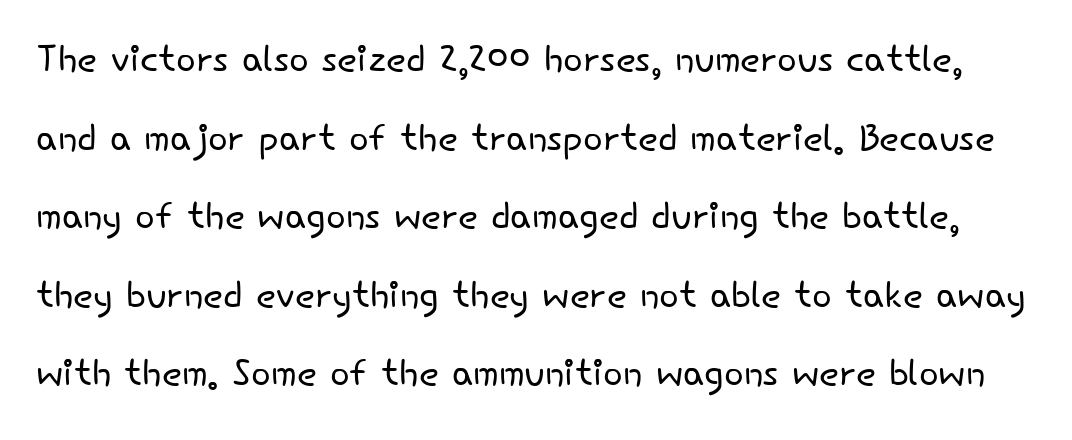
{"serif": "no", "italic": "no", "bold": "no", "weight": "light", "width": "normal", "stroke_contrast": "low", "x_height": "small", "monospaced": "no", "underline": "no", "line_spacing": "normal", "line_spacing_ratio": 1.51, "letter_spacing": "normal", "letter_spacing_em": 0.0, "glyph_px": 52}
